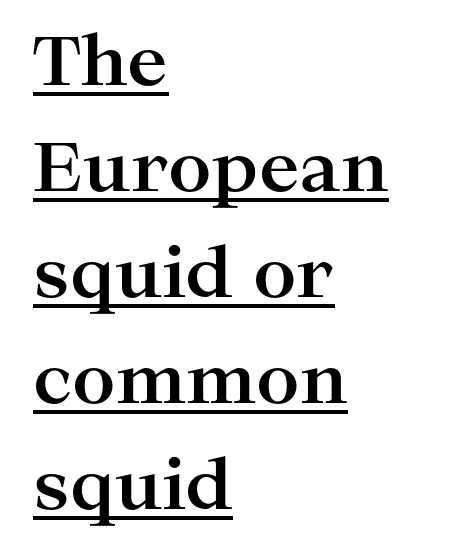
{"serif": "yes", "italic": "no", "bold": "yes", "weight": "bold", "width": "wide", "stroke_contrast": "high", "x_height": "medium", "monospaced": "no", "underline": "yes", "align": "left", "line_spacing": "normal", "line_spacing_ratio": 1.56, "letter_spacing": "normal", "letter_spacing_em": 0.0, "glyph_px": 68}
